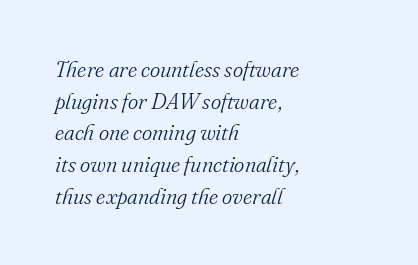
The image shows 22 px text type, italic (leaning right); set left-aligned, normal line spacing (1.44x), normal letter spacing, not underlined.
